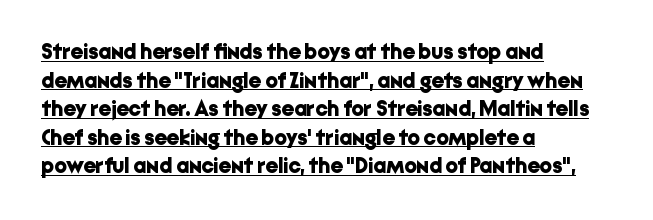
The image shows 22 px bold type, upright; set left-aligned, normal line spacing (1.3x), normal letter spacing, underlined.
